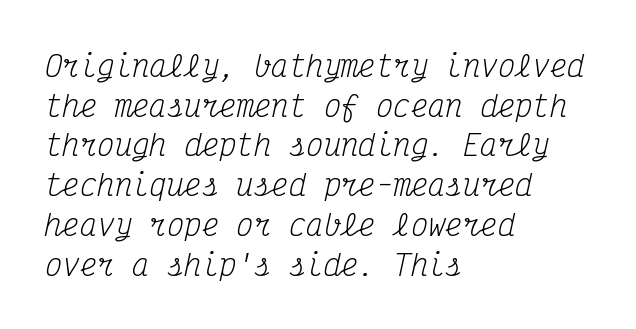
{"serif": "yes", "italic": "yes", "lean": "right", "slant_degrees": 12, "bold": "no", "weight": "regular", "width": "condensed", "stroke_contrast": "medium", "x_height": "medium", "monospaced": "yes", "underline": "no", "align": "left", "line_spacing": "normal", "line_spacing_ratio": 1.37, "letter_spacing": "normal", "letter_spacing_em": 0.0, "glyph_px": 29}
